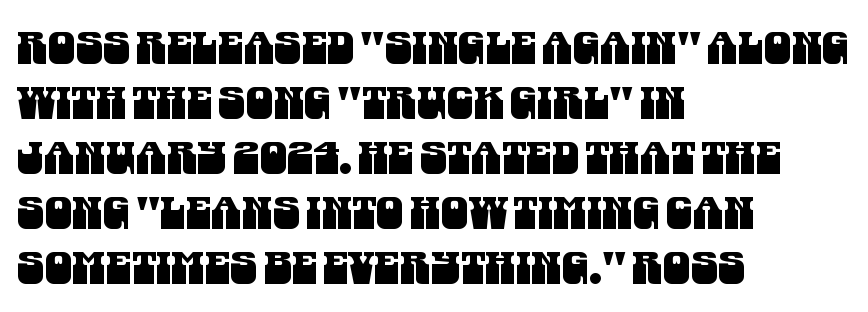
The image shows 44 px condensed sans-serif type; set left-aligned, normal line spacing (1.25x), normal letter spacing, not underlined; medium stroke contrast and a large x-height.
